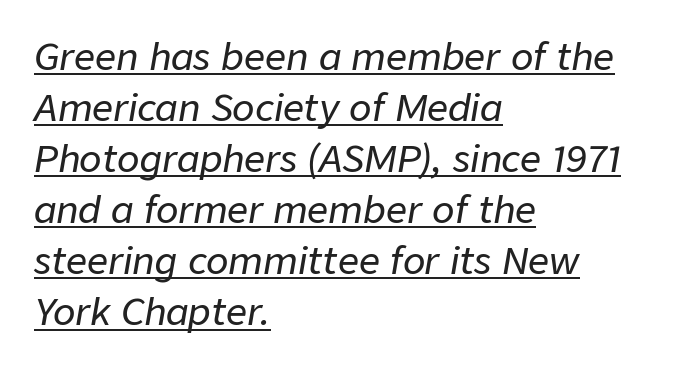
The image shows 37 px text type, italic (leaning right); set left-aligned, normal line spacing (1.38x), normal letter spacing, underlined; low stroke contrast and a medium x-height.
